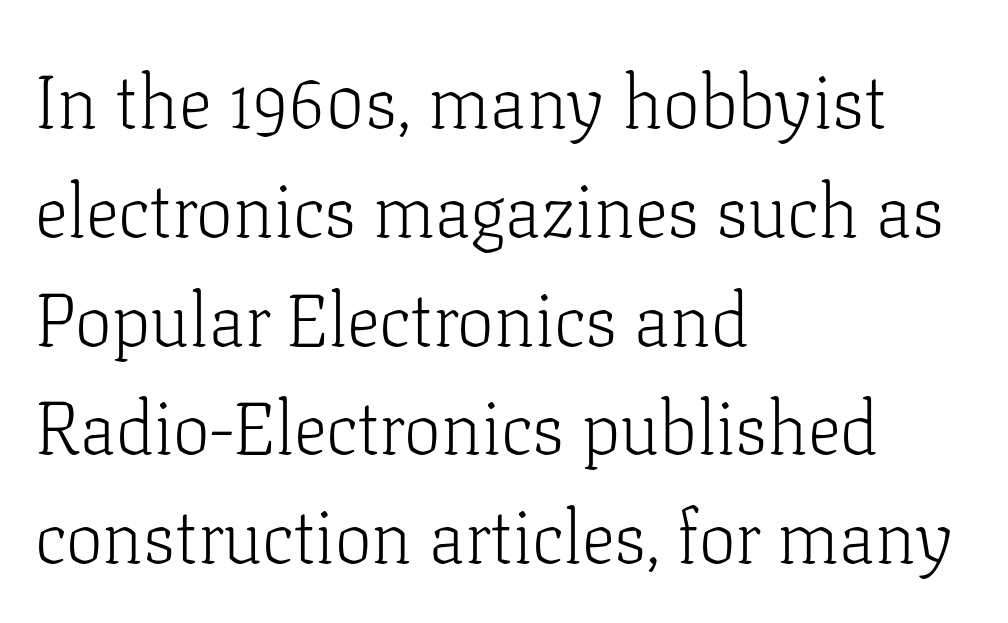
The image shows 74 px light serif type, upright; set left-aligned, normal line spacing (1.47x), normal letter spacing, not underlined; low stroke contrast and a medium x-height.
